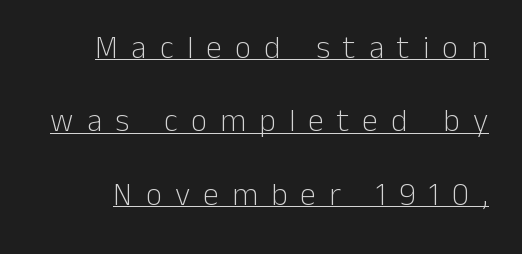
Q: Is the text bold? A: No.
Q: Is the text italic (slanted)? A: No, it is upright.
Q: Is the typeface a serif or a sans-serif typeface? A: Sans-serif.
Q: Is the text underlined? A: Yes.
Q: Is the spacing between letters normal or unusually wide? A: Unusually wide.
Q: Is the spacing between lines tight, normal or loose? A: Loose.
Q: Width (condensed, normal, or wide)? A: Normal.
Q: Stroke contrast? A: Low.
Q: x-height? A: Medium.
Q: Monospaced? A: No.
